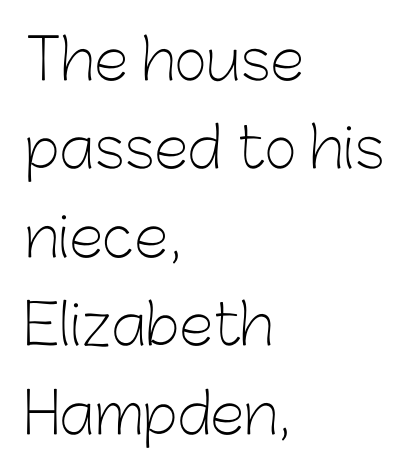
Line spacing here is normal. Upright lettering throughout. Rule under the text: the space is simply empty. The font family rendered here belongs to the sans-serif group. Spacing verdict: proportional, widths tailored to each character. The cut favours lightness, reaching ordinary text weight at its darkest.
